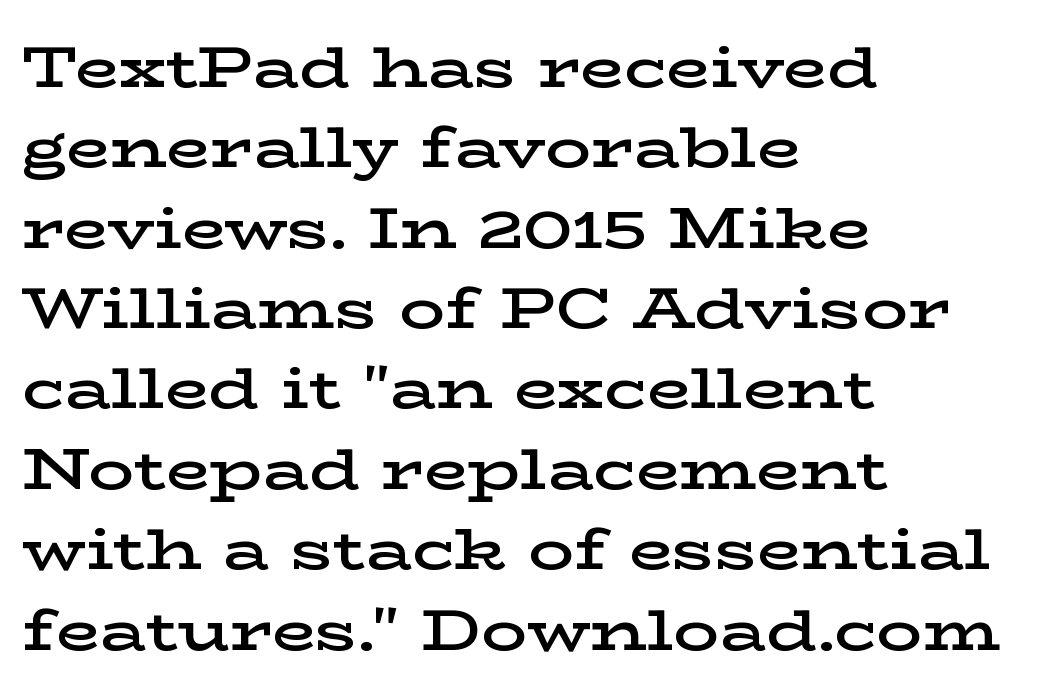
These words are printed semibold, heavier than regular yet not bold. The letters stand straight up with perfectly vertical stems. The designer left line spacing at the default. Old-style or modern, the face here clearly has serifs. Proportional: the letters do not fall into vertical columns.
